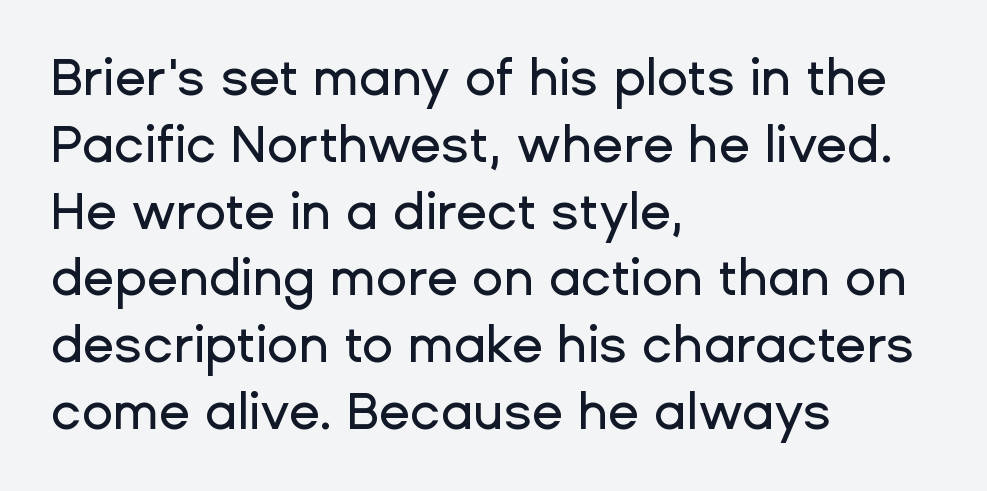
Q: Is the text italic (slanted)? A: No, it is upright.
Q: Is the typeface a serif or a sans-serif typeface? A: Sans-serif.
Q: Is the text underlined? A: No.
Q: How is the paragraph aligned? A: Left-aligned.
Q: Is the spacing between letters normal or unusually wide? A: Normal.
Q: Is the spacing between lines tight, normal or loose? A: Normal.
Q: Width (condensed, normal, or wide)? A: Normal.
Q: Stroke contrast? A: Low.
Q: x-height? A: Medium.
Q: Monospaced? A: No.
